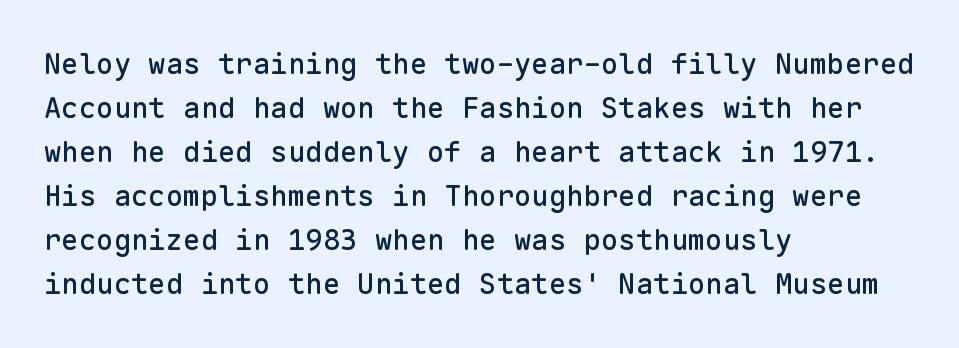
{"serif": "no", "italic": "no", "width": "normal", "stroke_contrast": "low", "x_height": "medium", "monospaced": "yes", "underline": "no", "align": "left", "line_spacing": "normal", "line_spacing_ratio": 1.52, "letter_spacing": "normal", "letter_spacing_em": 0.0, "glyph_px": 29}
